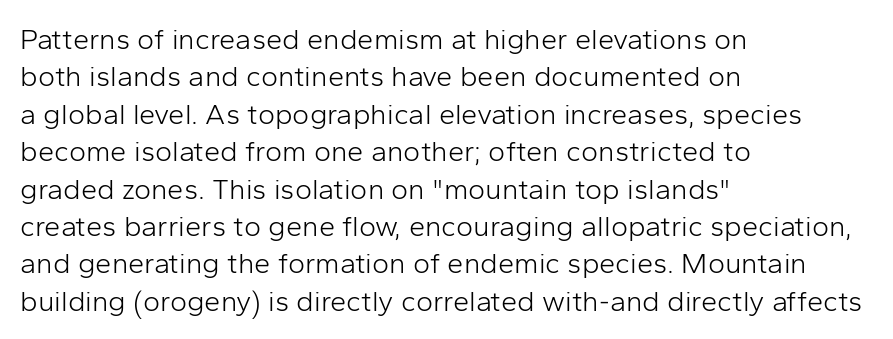
{"serif": "no", "italic": "no", "bold": "no", "weight": "light", "width": "normal", "stroke_contrast": "low", "x_height": "medium", "monospaced": "no", "underline": "no", "align": "left", "line_spacing": "normal", "line_spacing_ratio": 1.29, "letter_spacing": "normal", "letter_spacing_em": 0.0, "glyph_px": 29}
